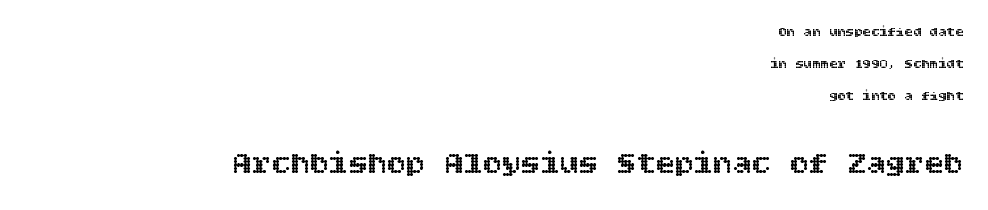
Q: Is the text italic (slanted)? A: No, it is upright.
Q: Is the text underlined? A: No.
Q: How is the paragraph aligned? A: Right-aligned.
Q: Is the spacing between letters normal or unusually wide? A: Normal.
Q: Is the spacing between lines tight, normal or loose? A: Loose.
Q: Which block of text is set in a larger size, the first (top) or the second (bottom)? A: The second (bottom) one.
Q: Width (condensed, normal, or wide)? A: Normal.
Q: x-height? A: Large.
